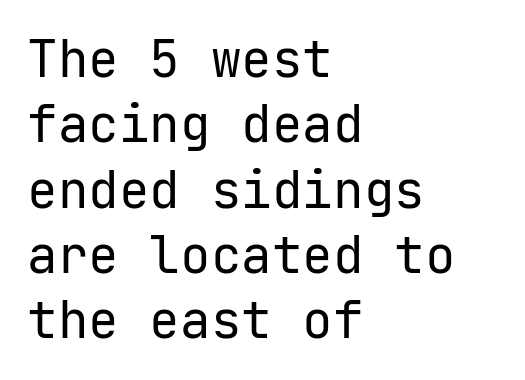
Q: Is the text bold? A: No.
Q: Is the text italic (slanted)? A: No, it is upright.
Q: Is the typeface a serif or a sans-serif typeface? A: Sans-serif.
Q: Is the text underlined? A: No.
Q: How is the paragraph aligned? A: Left-aligned.
Q: Is the spacing between letters normal or unusually wide? A: Normal.
Q: Is the spacing between lines tight, normal or loose? A: Normal.
Q: Width (condensed, normal, or wide)? A: Normal.
Q: Stroke contrast? A: Low.
Q: x-height? A: Medium.
Q: Monospaced? A: Yes.
